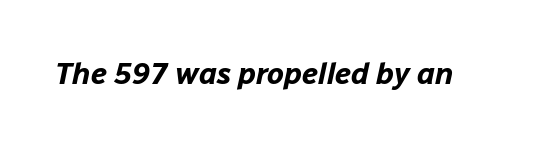
The image shows 30 px bold type, italic (leaning right); set normal letter spacing, not underlined; low stroke contrast and a medium x-height.
